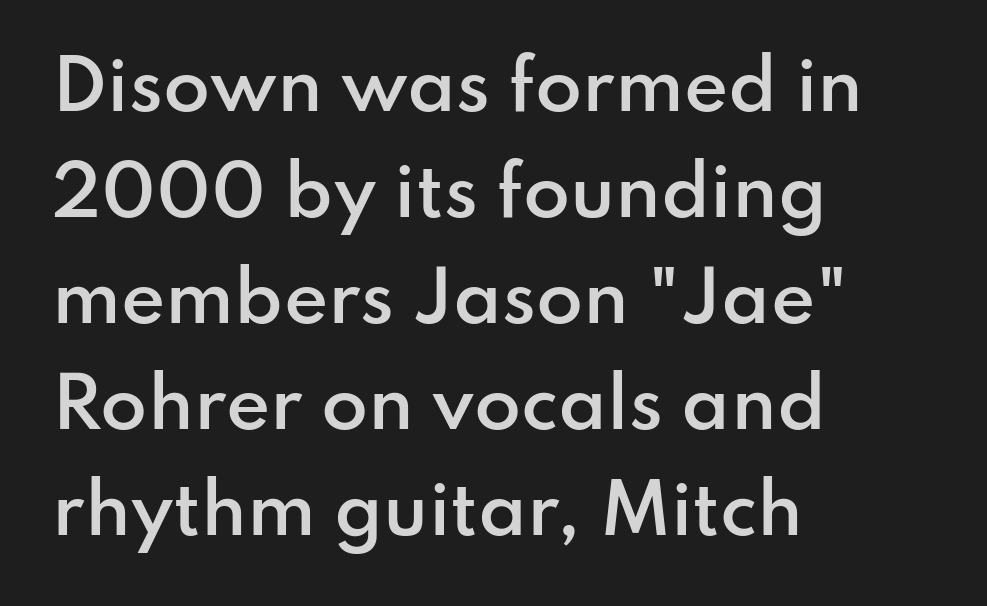
The string is rendered with underlining switched off. The rag falls on the right side of this text block. In terms of letterspacing, this is plain default setting. Look at the bottom of the vertical strokes: they stop flat, with no serifs.
